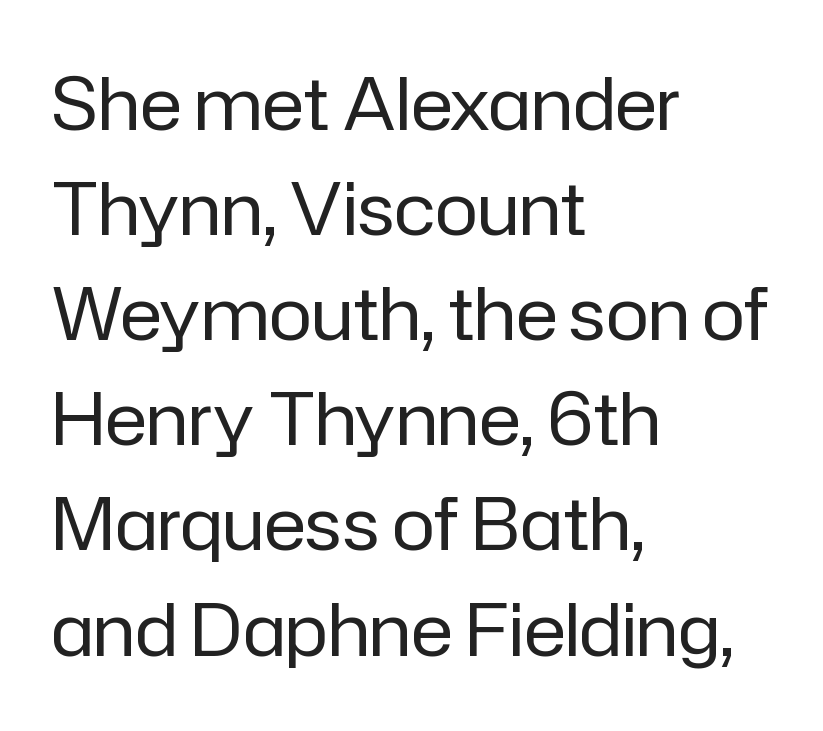
{"serif": "no", "italic": "no", "bold": "no", "weight": "regular", "width": "normal", "stroke_contrast": "low", "x_height": "medium", "monospaced": "no", "underline": "no", "align": "left", "line_spacing": "normal", "line_spacing_ratio": 1.46, "letter_spacing": "normal", "letter_spacing_em": 0.0, "glyph_px": 72}
